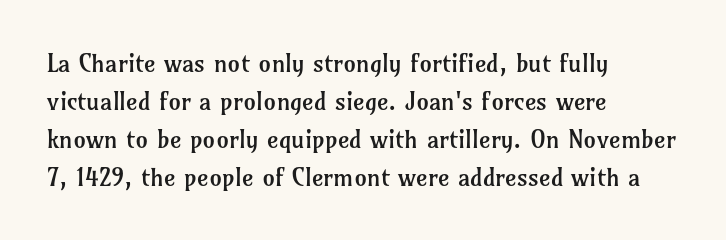
{"italic": "no", "bold": "no", "underline": "no", "align": "left", "line_spacing": "normal", "line_spacing_ratio": 1.52, "letter_spacing": "normal", "letter_spacing_em": 0.0, "glyph_px": 25}
